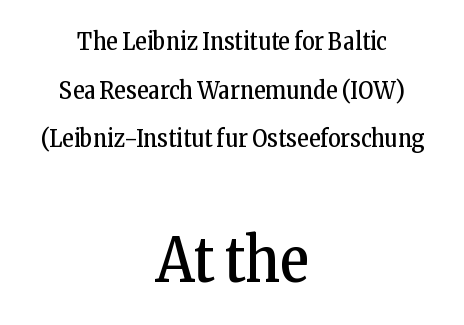
The image shows 61 px regular-weight, condensed serif type, upright; set centered, loose line spacing (2.03x), normal letter spacing, not underlined; the second (bottom) block is 2.54x larger; low stroke contrast and a medium x-height.
